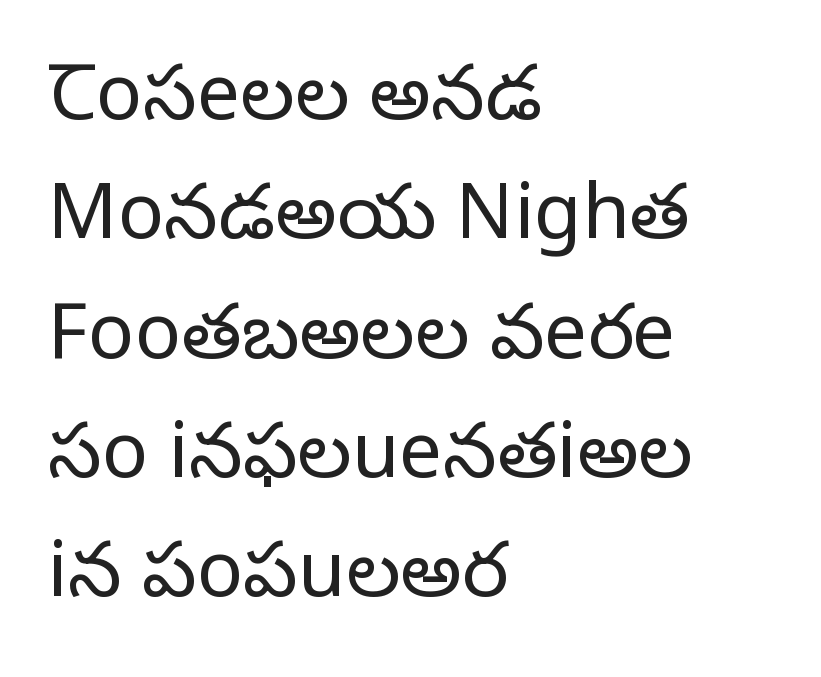
{"serif": "yes", "italic": "no", "bold": "no", "weight": "regular", "width": "normal", "stroke_contrast": "low", "x_height": "large", "monospaced": "no", "underline": "no", "align": "left", "line_spacing": "normal", "line_spacing_ratio": 1.55, "letter_spacing": "normal", "letter_spacing_em": 0.0, "glyph_px": 77}
